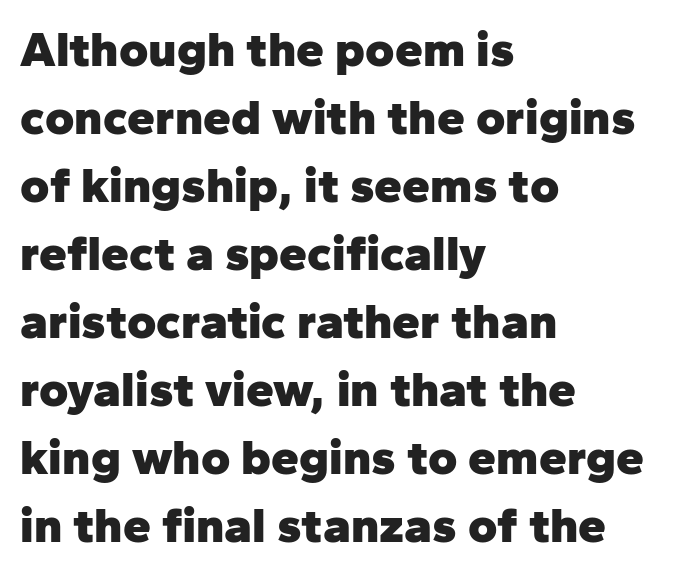
{"serif": "no", "italic": "no", "bold": "yes", "weight": "heavy", "width": "normal", "stroke_contrast": "low", "x_height": "medium", "monospaced": "no", "underline": "no", "align": "left", "line_spacing": "normal", "line_spacing_ratio": 1.36, "letter_spacing": "normal", "letter_spacing_em": 0.0, "glyph_px": 50}
